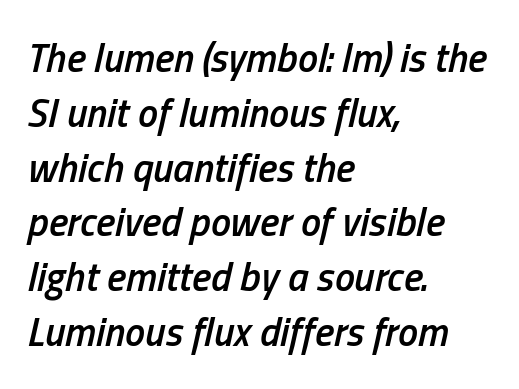
{"italic": "yes", "lean": "right", "slant_degrees": 13, "bold": "semi", "weight": "semibold", "width": "condensed", "stroke_contrast": "low", "x_height": "medium", "monospaced": "no", "underline": "no", "align": "left", "line_spacing": "normal", "line_spacing_ratio": 1.37, "letter_spacing": "normal", "letter_spacing_em": 0.0, "glyph_px": 40}
